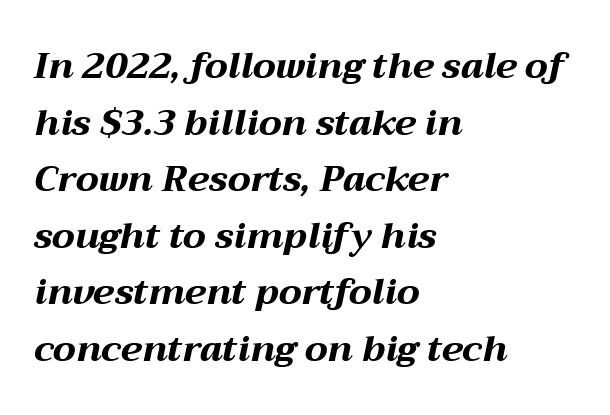
The image shows 36 px bold, wide type, italic (leaning right); set left-aligned, normal line spacing (1.57x), normal letter spacing, not underlined; medium stroke contrast and a medium x-height.
